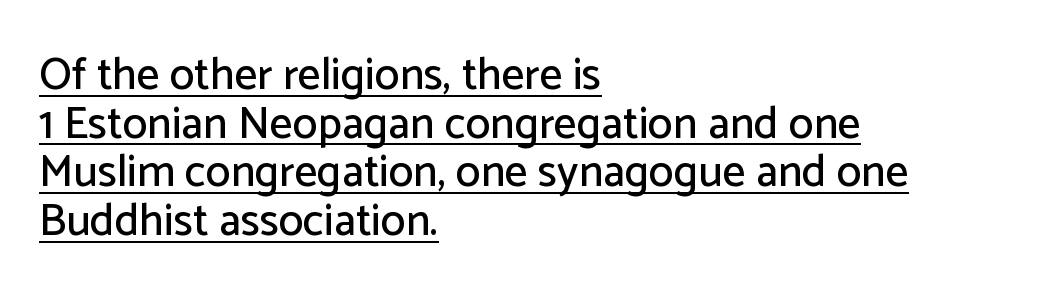
{"serif": "no", "italic": "no", "width": "normal", "stroke_contrast": "low", "x_height": "medium", "monospaced": "no", "underline": "yes", "align": "left", "line_spacing": "tight", "line_spacing_ratio": 1.08, "letter_spacing": "normal", "letter_spacing_em": 0.0, "glyph_px": 45}
